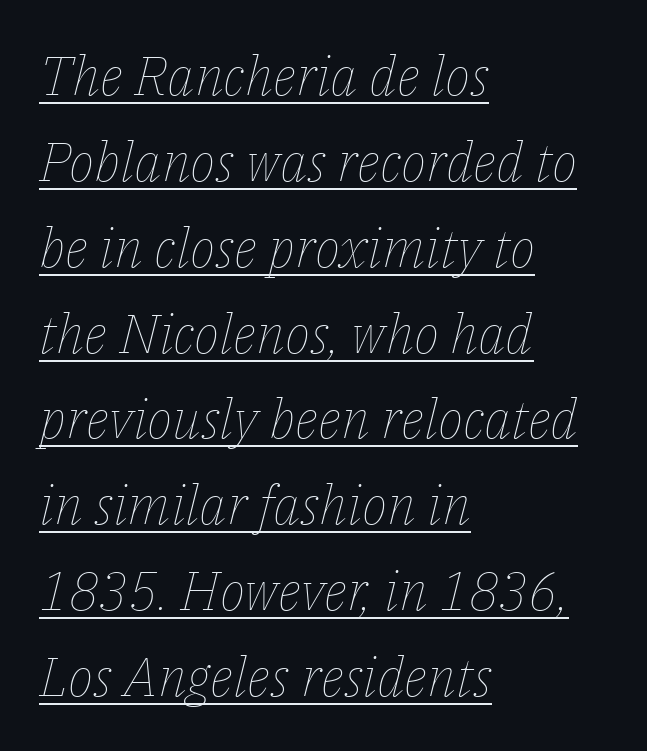
{"italic": "yes", "lean": "right", "slant_degrees": 14, "bold": "no", "weight": "thin", "width": "normal", "stroke_contrast": "low", "x_height": "medium", "monospaced": "no", "underline": "yes", "align": "left", "line_spacing": "normal", "line_spacing_ratio": 1.59, "letter_spacing": "normal", "letter_spacing_em": 0.0, "glyph_px": 54}
